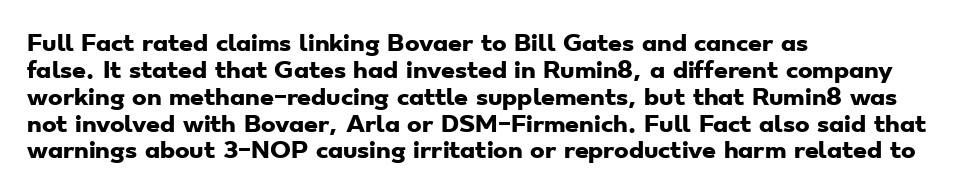
Here the glyphs are tracked normally, forming tight word shapes. The space beneath each line is pristine and unruled. This sample is left-justified, so line endings fall wherever the words run out. Each glyph is drawn with heavy, bold strokes.
